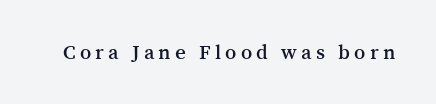
Q: Is the text italic (slanted)? A: No, it is upright.
Q: Is the text underlined? A: No.
Q: Is the spacing between letters normal or unusually wide? A: Unusually wide.
